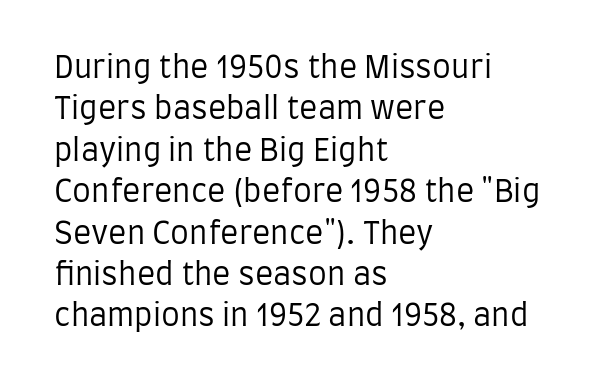
Each letter's strokes conclude bluntly, with no projecting serifs. The letters stand upright; this is a roman face. A quiet, ordinary-to-light weight characterises the typeface. Is the block centered? No — it sits flush against the left margin.
